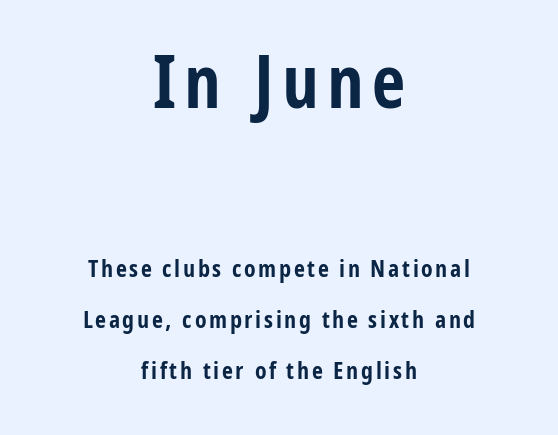
The image shows 73 px bold, condensed sans-serif type, upright; set centered, loose line spacing (2.11x), not underlined; the first (top) block is 3.04x larger; low stroke contrast and a medium x-height.
